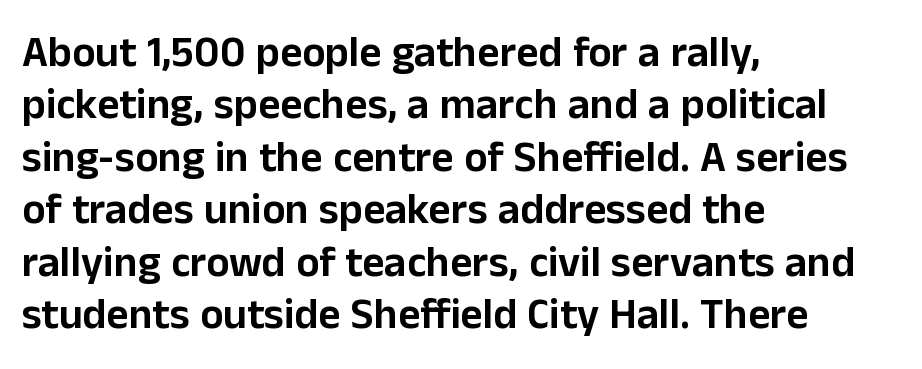
The letters advance in unequal steps, a hallmark of proportional type. Ascenders rise straight up at ninety degrees. Font category for this specimen: sans-serif. The lines in this sample share a left origin and differ only in where they stop. Underlining? Definitely not there. What stands out about the letter spacing? Nothing — it is the standard amount.
